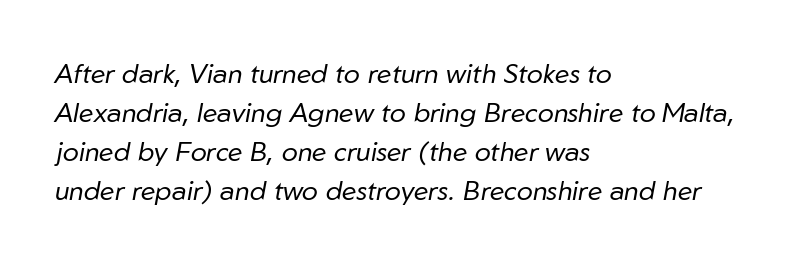
{"italic": "yes", "lean": "right", "slant_degrees": 10, "bold": "no", "underline": "no", "align": "left", "line_spacing": "normal", "line_spacing_ratio": 1.45, "letter_spacing": "normal", "letter_spacing_em": 0.0, "glyph_px": 27}
